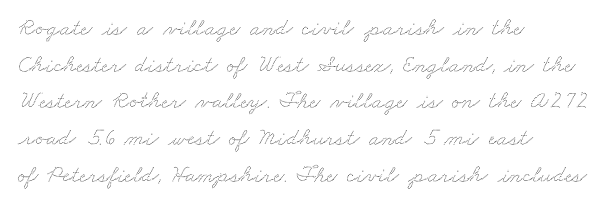
There is no visible air inserted between adjacent glyphs. The text block is weighted toward the left margin, trailing off unevenly rightward. Leading matches the norm, producing a regular column. Anything drawn beneath the words? Only blank space.
